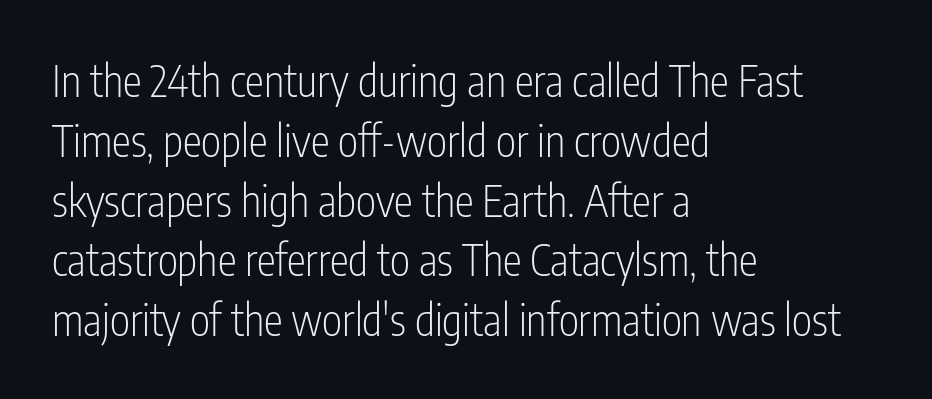
Posture: straight, roman, zero tilt. You could not count columns in this text — the font is proportionally spaced. The rendering uses a moderate line-height, typical for paragraphs. The zone under the glyphs is completely vacant. Does extra space separate the letters? No, they use regular spacing.
